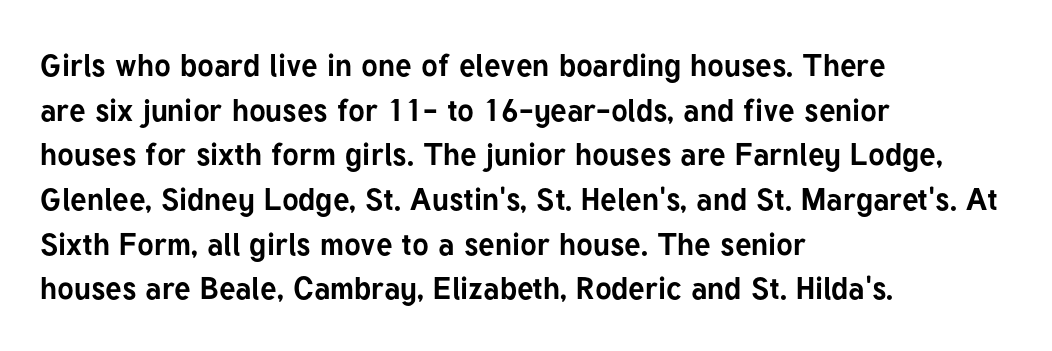
{"serif": "no", "italic": "no", "bold": "yes", "weight": "bold", "width": "normal", "stroke_contrast": "low", "x_height": "medium", "monospaced": "no", "underline": "no", "align": "left", "line_spacing": "normal", "line_spacing_ratio": 1.44, "letter_spacing": "normal", "letter_spacing_em": 0.0, "glyph_px": 31}
